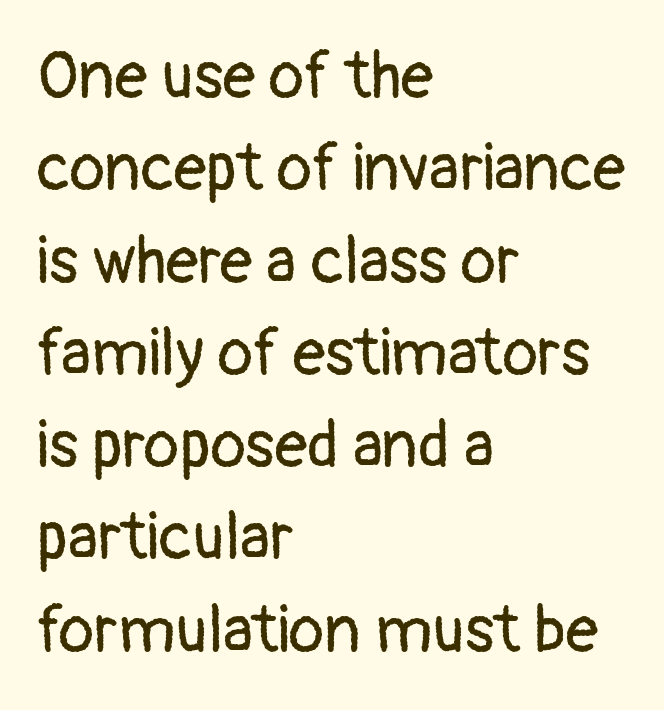
{"serif": "no", "italic": "no", "bold": "no", "weight": "regular", "width": "normal", "stroke_contrast": "low", "x_height": "medium", "monospaced": "no", "underline": "no", "align": "left", "line_spacing": "normal", "line_spacing_ratio": 1.42, "letter_spacing": "normal", "letter_spacing_em": 0.0, "glyph_px": 65}
